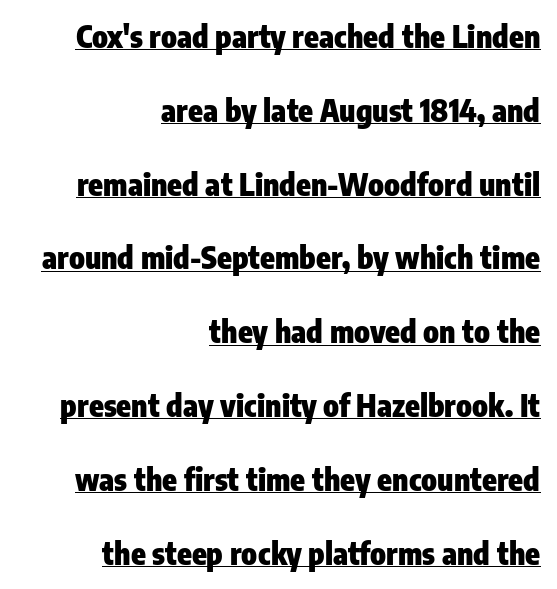
Q: Is the text bold? A: Yes.
Q: Is the text italic (slanted)? A: No, it is upright.
Q: Is the typeface a serif or a sans-serif typeface? A: Sans-serif.
Q: Is the text underlined? A: Yes.
Q: How is the paragraph aligned? A: Right-aligned.
Q: Is the spacing between letters normal or unusually wide? A: Normal.
Q: Is the spacing between lines tight, normal or loose? A: Loose.
Q: Width (condensed, normal, or wide)? A: Condensed.
Q: Stroke contrast? A: Low.
Q: x-height? A: Medium.
Q: Monospaced? A: No.
